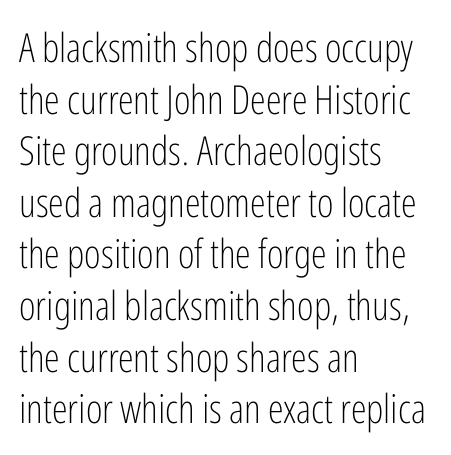
The image shows 40 px light, condensed sans-serif type, upright; set left-aligned, normal line spacing (1.29x), normal letter spacing, not underlined; low stroke contrast and a medium x-height.
